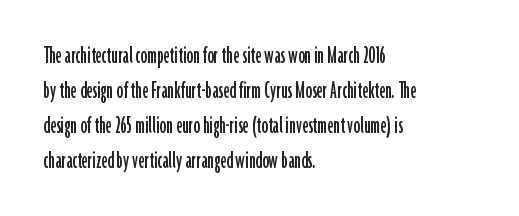
The letters stand straight up with perfectly vertical stems. Anything drawn beneath the words? Only blank space. Vertical spacing — default. Short note: letters normally spaced. Leftover space on each line is placed entirely after the last word.
